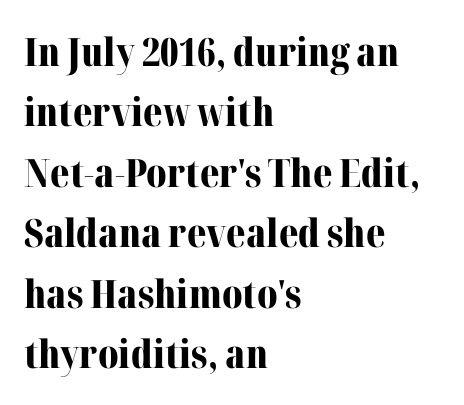
{"serif": "yes", "italic": "no", "bold": "yes", "weight": "bold", "width": "normal", "stroke_contrast": "medium", "x_height": "medium", "monospaced": "no", "underline": "no", "align": "left", "line_spacing": "normal", "line_spacing_ratio": 1.55, "letter_spacing": "normal", "letter_spacing_em": 0.0, "glyph_px": 39}
